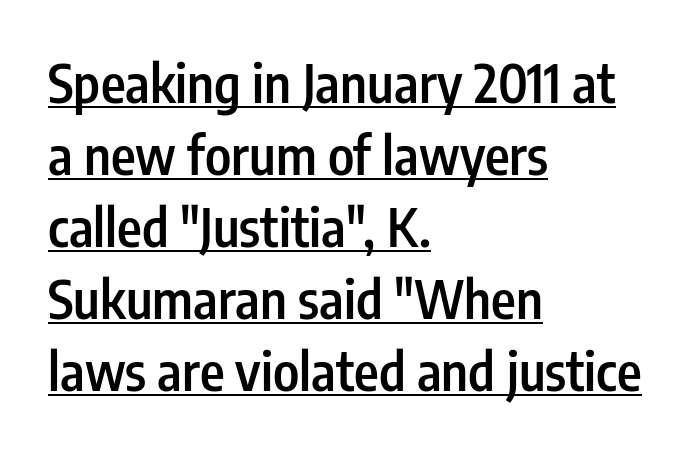
The image shows 53 px semibold, condensed sans-serif type, upright; set left-aligned, normal line spacing (1.36x), normal letter spacing, underlined; low stroke contrast and a medium x-height.
